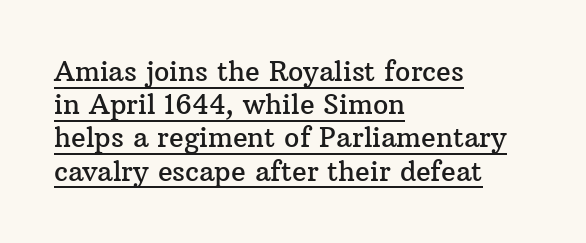
Q: Is the text italic (slanted)? A: No, it is upright.
Q: Is the text underlined? A: Yes.
Q: How is the paragraph aligned? A: Left-aligned.
Q: Is the spacing between letters normal or unusually wide? A: Normal.
